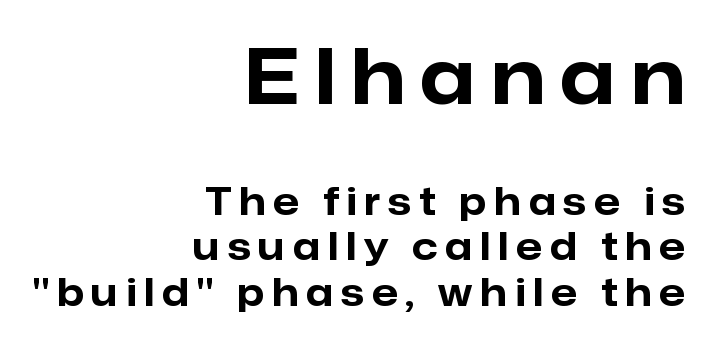
{"serif": "no", "italic": "no", "bold": "yes", "weight": "bold", "width": "normal", "stroke_contrast": "low", "x_height": "medium", "monospaced": "no", "underline": "no", "align": "right", "line_spacing_ratio": 1.19, "letter_spacing": "wide", "letter_spacing_em": 0.21, "larger_block": "first", "size_ratio": 2.03, "glyph_px": 77}
